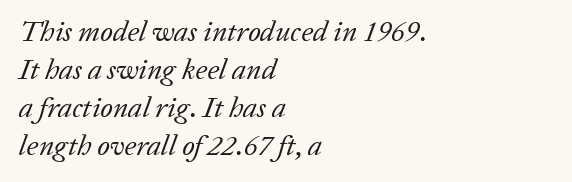
Q: Is the text bold? A: No.
Q: Is the text italic (slanted)? A: Yes, it leans right by about 20 degrees.
Q: Is the typeface a serif or a sans-serif typeface? A: Serif.
Q: Is the text underlined? A: No.
Q: How is the paragraph aligned? A: Left-aligned.
Q: Is the spacing between letters normal or unusually wide? A: Normal.
Q: Is the spacing between lines tight, normal or loose? A: Normal.
Q: Width (condensed, normal, or wide)? A: Normal.
Q: Stroke contrast? A: Low.
Q: x-height? A: Medium.
Q: Monospaced? A: No.
